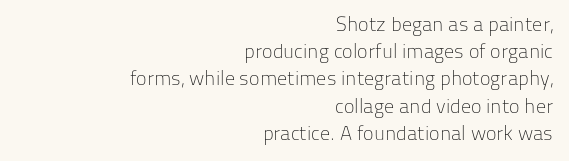
The image shows 20 px text type, upright; set right-aligned, normal line spacing (1.36x), normal letter spacing, not underlined.
